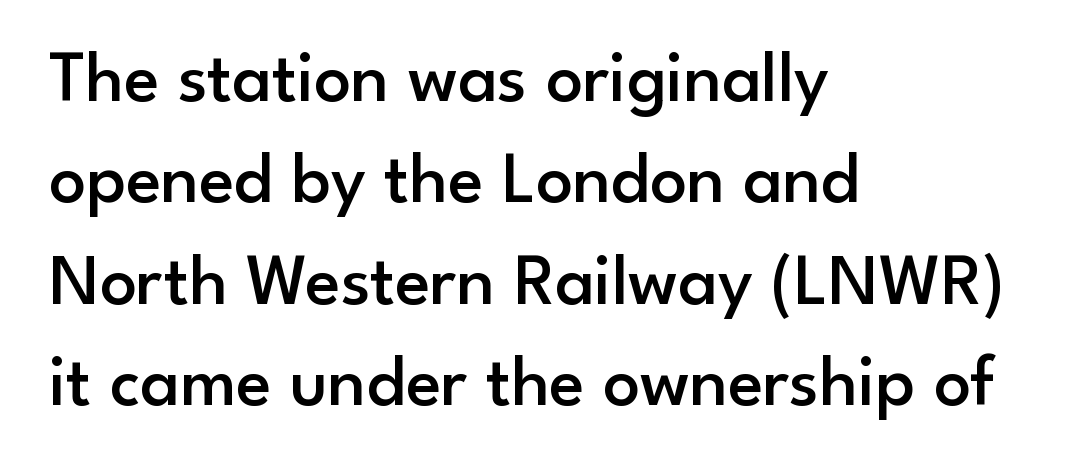
Q: Is the text bold? A: Semi-bold.
Q: Is the text italic (slanted)? A: No, it is upright.
Q: Is the typeface a serif or a sans-serif typeface? A: Sans-serif.
Q: Is the text underlined? A: No.
Q: How is the paragraph aligned? A: Left-aligned.
Q: Is the spacing between letters normal or unusually wide? A: Normal.
Q: Is the spacing between lines tight, normal or loose? A: Normal.
Q: Width (condensed, normal, or wide)? A: Normal.
Q: Stroke contrast? A: Low.
Q: x-height? A: Small.
Q: Monospaced? A: No.
